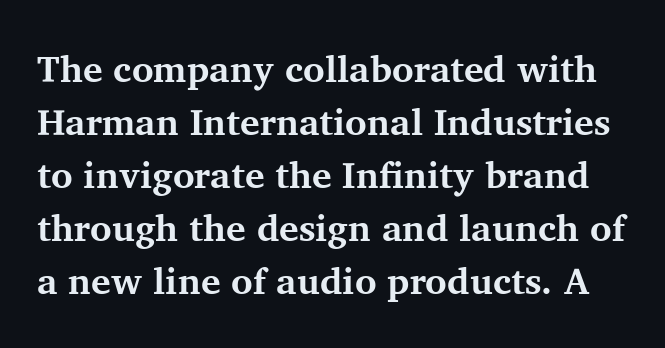
{"serif": "yes", "italic": "no", "bold": "yes", "weight": "bold", "width": "normal", "stroke_contrast": "medium", "x_height": "medium", "monospaced": "no", "underline": "no", "line_spacing": "normal", "line_spacing_ratio": 1.43, "letter_spacing": "normal", "letter_spacing_em": 0.0, "glyph_px": 37}
